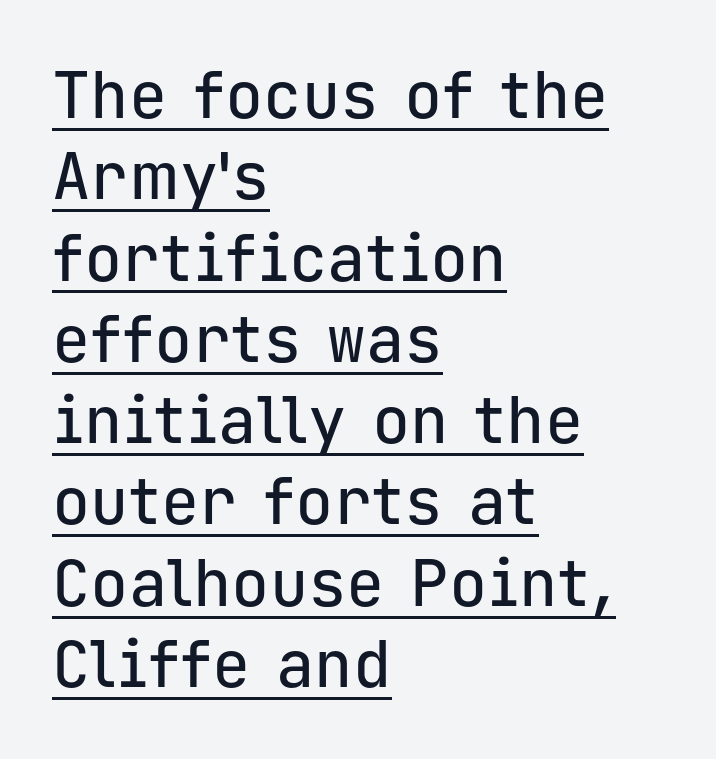
Q: Is the text italic (slanted)? A: No, it is upright.
Q: Is the typeface a serif or a sans-serif typeface? A: Sans-serif.
Q: Is the text underlined? A: Yes.
Q: How is the paragraph aligned? A: Left-aligned.
Q: Is the spacing between letters normal or unusually wide? A: Normal.
Q: Is the spacing between lines tight, normal or loose? A: Normal.
Q: Width (condensed, normal, or wide)? A: Normal.
Q: Stroke contrast? A: Low.
Q: x-height? A: Medium.
Q: Monospaced? A: Yes.
